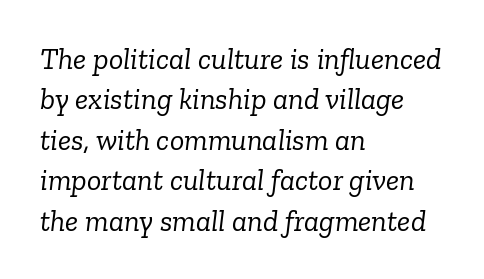
The image shows 30 px light serif type, italic (leaning right); set left-aligned, normal line spacing (1.35x), normal letter spacing, not underlined; low stroke contrast and a medium x-height.
